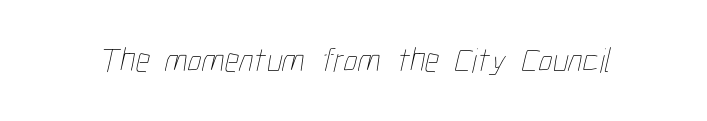
The image shows 35 px thin, condensed type; set normal letter spacing, not underlined; low stroke contrast and a medium x-height.
